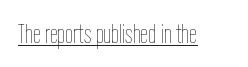
The image shows 28 px thin, condensed type, upright; set normal letter spacing, underlined; low stroke contrast and a medium x-height.
